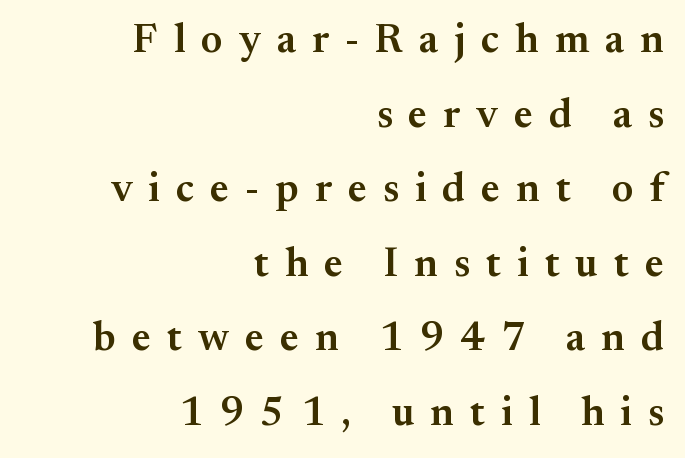
This sample is right-justified, so line beginnings fall wherever the words allow. Display-style spreading of the glyphs; the letterfit is very open. Old-style or modern, the face here clearly has serifs. Look at the stroke-to-counter ratio: somewhat heavy, a semibold. You can tell it's not italic because the verticals are truly vertical. The letters advance in unequal steps, a hallmark of proportional type.
